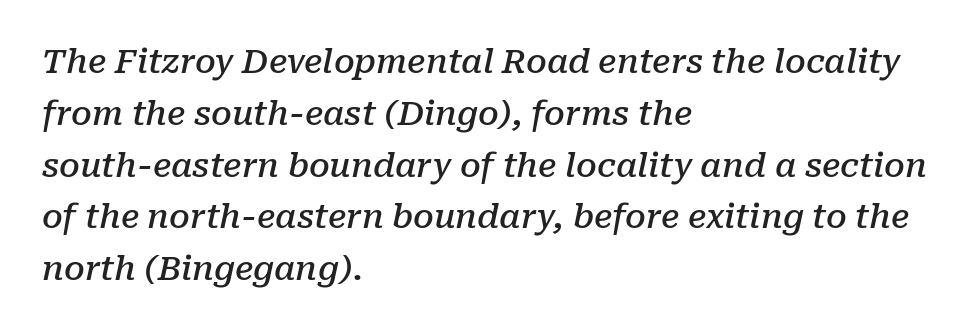
The rendering uses a moderate line-height, typical for paragraphs. Students, note that the glyphs here touch the page at normal intervals. Horizontal alignment here is leftward, the default for most running prose. This is the in-between weight designers call semibold or demi. The words here are not underlined.
